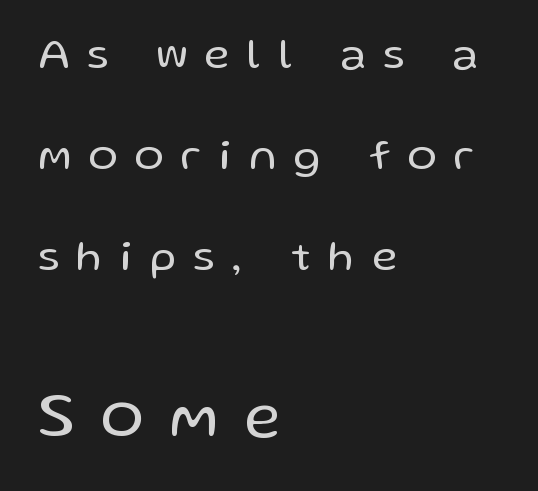
The image shows 64 px regular-weight sans-serif type, upright; set left-aligned, loose line spacing (2.35x), unusually wide letter spacing (+0.42 em), not underlined; the second (bottom) block is 1.49x larger; low stroke contrast and a medium x-height.
